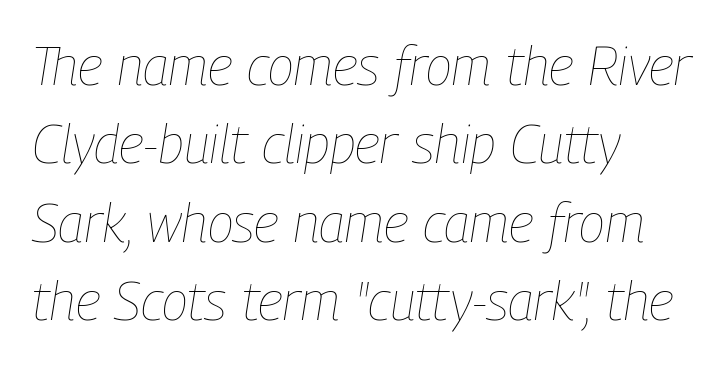
No chunkiness to these letters — they're not bold. Visually the block forms a straight wall on the left and a jagged coastline on the right. In terms of letterspacing, this is plain default setting. The baseline area is clear. Tall strokes in this sample are angled rather than plumb.
